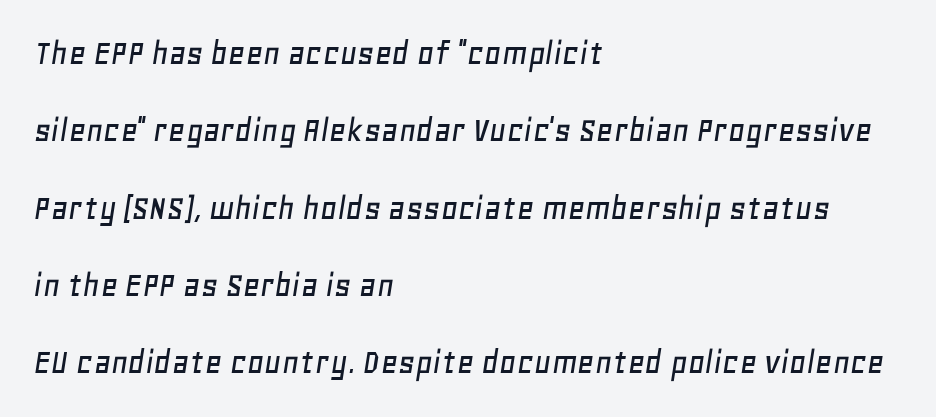
{"italic": "yes", "lean": "right", "slant_degrees": 11, "width": "normal", "stroke_contrast": "low", "x_height": "large", "monospaced": "no", "underline": "no", "align": "left", "line_spacing": "loose", "line_spacing_ratio": 2.09, "letter_spacing": "normal", "letter_spacing_em": 0.0, "glyph_px": 37}
